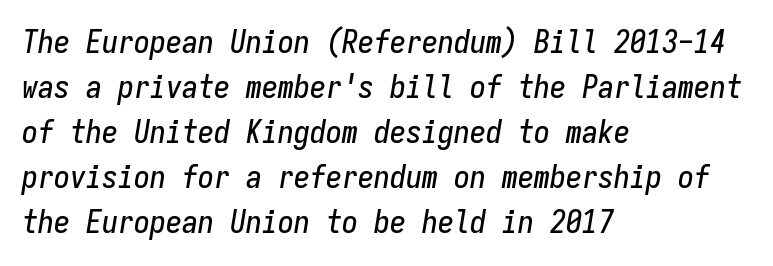
No extra tracking has been applied to these lines. Any mark beneath the type? The region is blank. Each line starts at the same left margin while the right side varies. Note the uniform advance width — an 'i' takes as much space as an 'm'. Is the type slanted? Yes — the strokes lean at a clear angle. The rows are spaced the way most documents space them.
